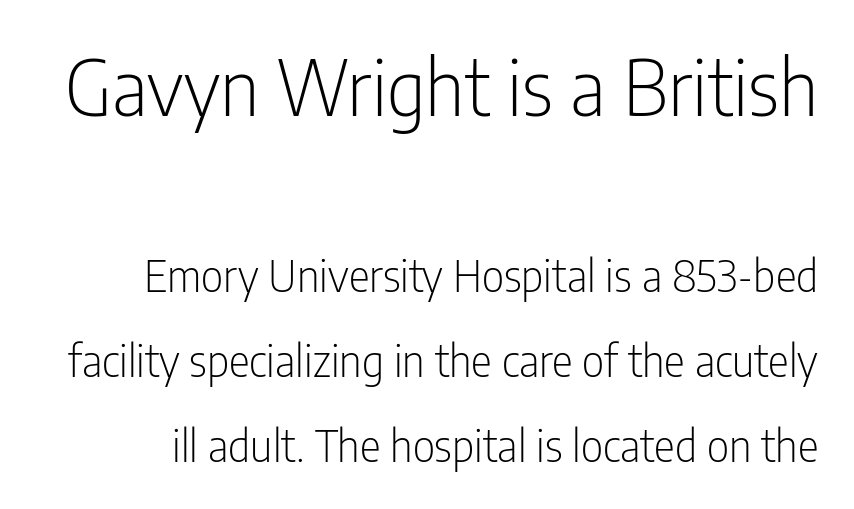
{"serif": "no", "italic": "no", "bold": "no", "weight": "light", "width": "condensed", "stroke_contrast": "low", "x_height": "medium", "monospaced": "no", "underline": "no", "line_spacing": "loose", "line_spacing_ratio": 1.93, "letter_spacing": "normal", "letter_spacing_em": 0.0, "larger_block": "first", "size_ratio": 1.75, "glyph_px": 77}
